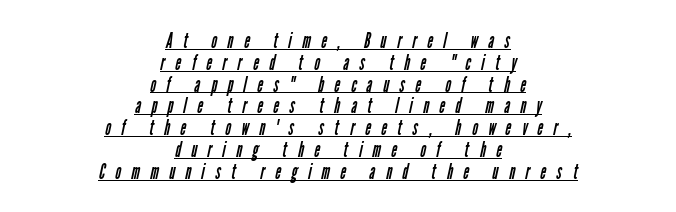
The image shows 22 px text type; set centered, tight line spacing (0.99x), unusually wide letter spacing (+0.48 em), underlined.
